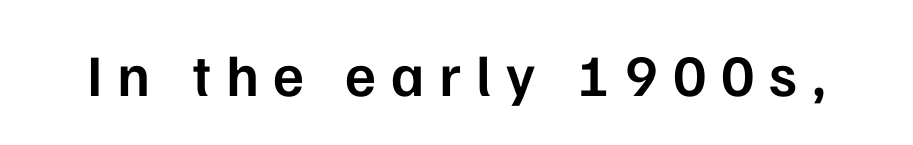
{"serif": "no", "italic": "no", "bold": "semi", "weight": "semibold", "width": "normal", "stroke_contrast": "low", "x_height": "medium", "monospaced": "no", "underline": "no", "letter_spacing": "wide", "letter_spacing_em": 0.25, "glyph_px": 59}
